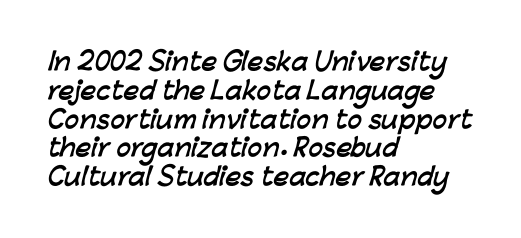
The image shows 24 px bold type; set left-aligned, line spacing 1.2x, normal letter spacing, not underlined.
